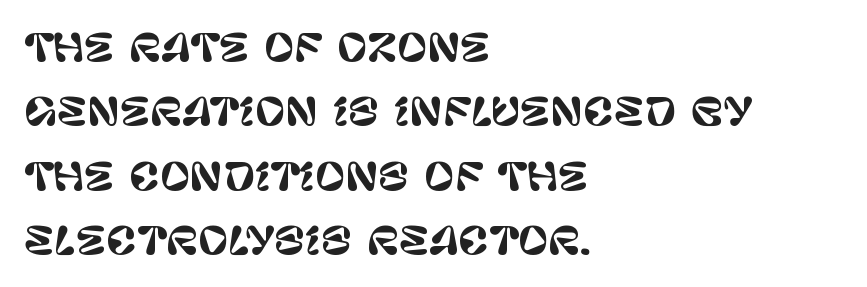
The image shows 37 px sans-serif type; set left-aligned, line spacing 1.74x, normal letter spacing, not underlined; low stroke contrast and a large x-height.
